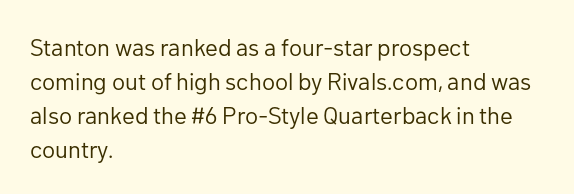
The image shows 24 px text type, upright; set left-aligned, normal line spacing (1.41x), normal letter spacing, not underlined.
